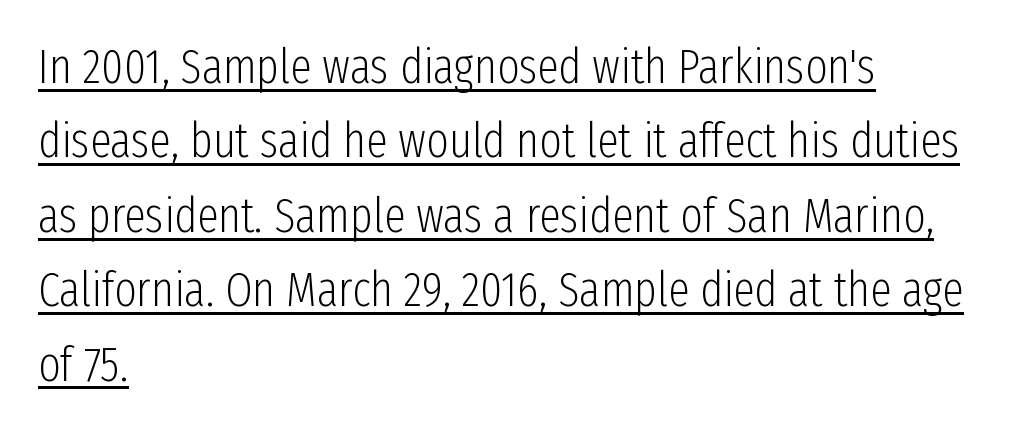
Q: Is the text bold? A: No.
Q: Is the text italic (slanted)? A: No, it is upright.
Q: Is the typeface a serif or a sans-serif typeface? A: Sans-serif.
Q: Is the text underlined? A: Yes.
Q: How is the paragraph aligned? A: Left-aligned.
Q: Is the spacing between letters normal or unusually wide? A: Normal.
Q: Is the spacing between lines tight, normal or loose? A: Normal.
Q: Width (condensed, normal, or wide)? A: Condensed.
Q: Stroke contrast? A: Low.
Q: x-height? A: Medium.
Q: Monospaced? A: No.
